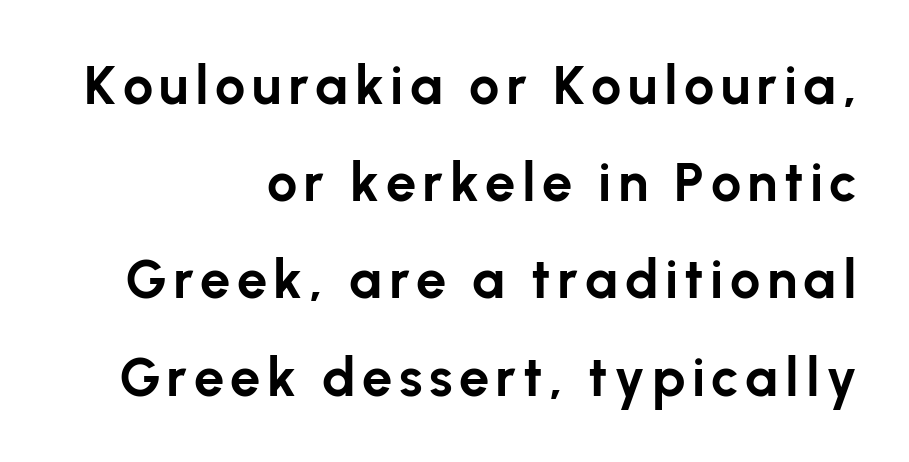
The image shows 54 px bold sans-serif type, upright; set right-aligned, line spacing 1.8x, not underlined; low stroke contrast and a medium x-height.
